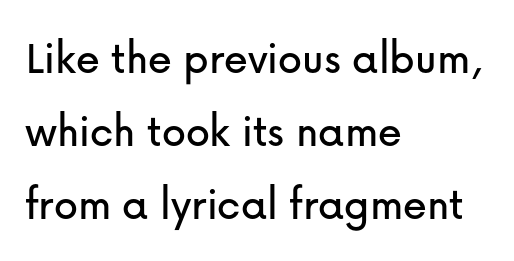
The image shows 48 px sans-serif type, upright; set left-aligned, normal line spacing (1.52x), normal letter spacing, not underlined; low stroke contrast and a medium x-height.
